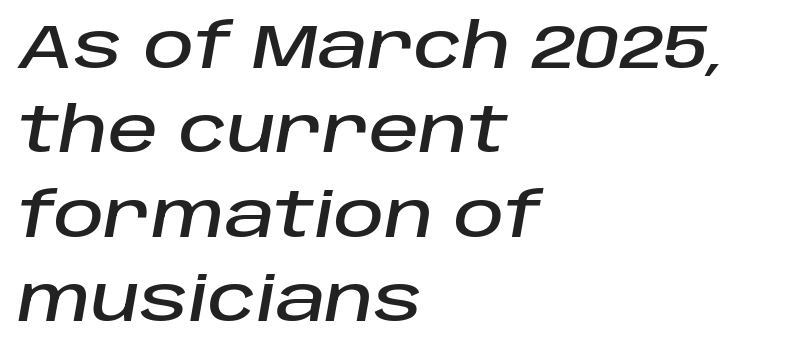
{"italic": "yes", "lean": "right", "slant_degrees": 10, "width": "normal", "stroke_contrast": "low", "x_height": "large", "monospaced": "no", "underline": "no", "align": "left", "line_spacing": "normal", "line_spacing_ratio": 1.36, "letter_spacing": "normal", "letter_spacing_em": 0.0, "glyph_px": 62}
